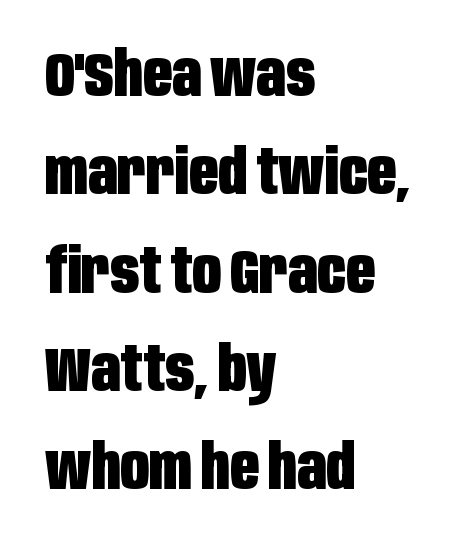
{"serif": "no", "italic": "no", "bold": "yes", "weight": "heavy", "width": "condensed", "stroke_contrast": "low", "x_height": "large", "monospaced": "no", "underline": "no", "align": "left", "line_spacing": "normal", "line_spacing_ratio": 1.56, "letter_spacing": "normal", "letter_spacing_em": 0.0, "glyph_px": 63}
